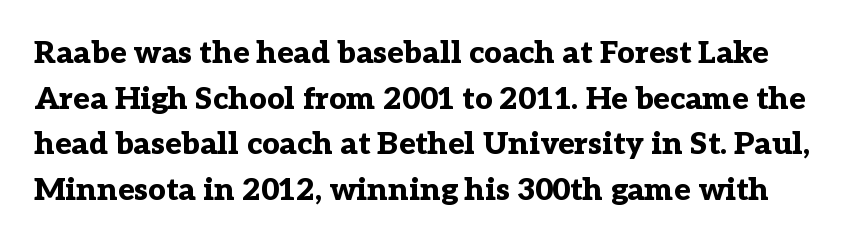
The image shows 31 px bold serif type, upright; set normal line spacing (1.47x), normal letter spacing, not underlined; low stroke contrast and a medium x-height.
